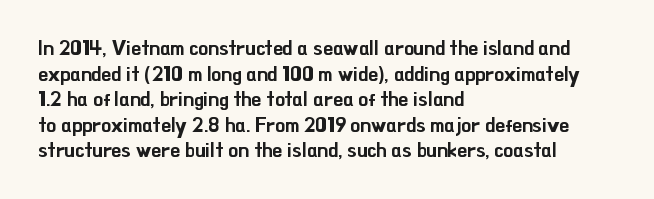
The image shows 20 px text type, upright; set left-aligned, normal line spacing (1.28x), normal letter spacing, not underlined.
